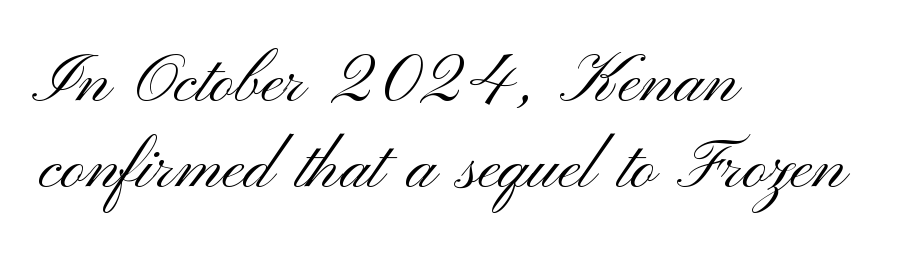
The image shows 67 px light, wide sans-serif type; set left-aligned, normal line spacing (1.28x), normal letter spacing, not underlined; medium stroke contrast and a small x-height.
